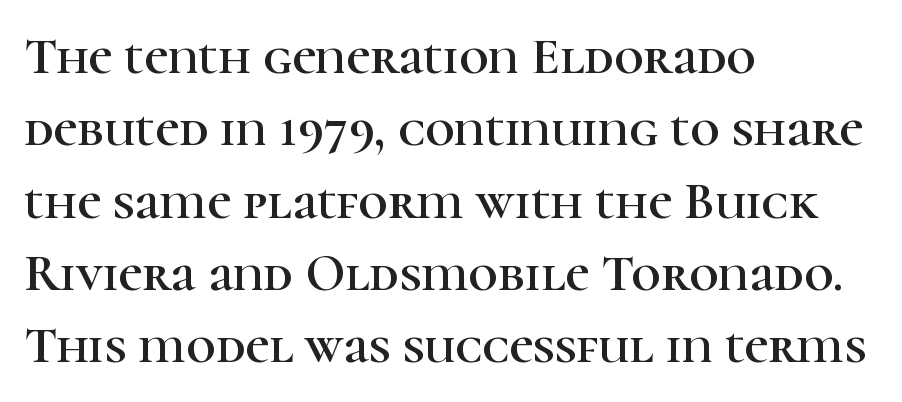
How would I describe the line gaps? Plain and ordinary. Think of a printed novel: that variable character pitch is what you see here. Letterform terminals end in serifs throughout the passage. The gaps between neighbouring characters are ordinary and unremarkable.
